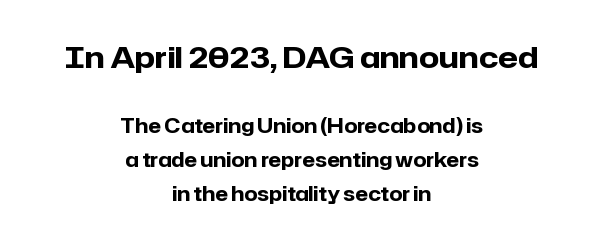
Q: Is the text bold? A: Yes.
Q: Is the text italic (slanted)? A: No, it is upright.
Q: Is the typeface a serif or a sans-serif typeface? A: Sans-serif.
Q: Is the text underlined? A: No.
Q: How is the paragraph aligned? A: Centered.
Q: Is the spacing between letters normal or unusually wide? A: Normal.
Q: Which block of text is set in a larger size, the first (top) or the second (bottom)? A: The first (top) one.
Q: Width (condensed, normal, or wide)? A: Normal.
Q: Stroke contrast? A: Low.
Q: x-height? A: Medium.
Q: Monospaced? A: No.
